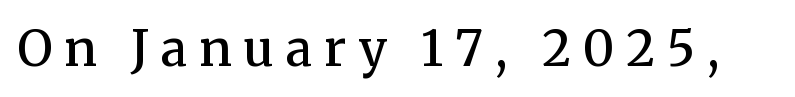
{"serif": "yes", "italic": "no", "bold": "semi", "weight": "semibold", "width": "normal", "stroke_contrast": "medium", "x_height": "medium", "monospaced": "no", "underline": "no", "letter_spacing": "wide", "letter_spacing_em": 0.24, "glyph_px": 49}
